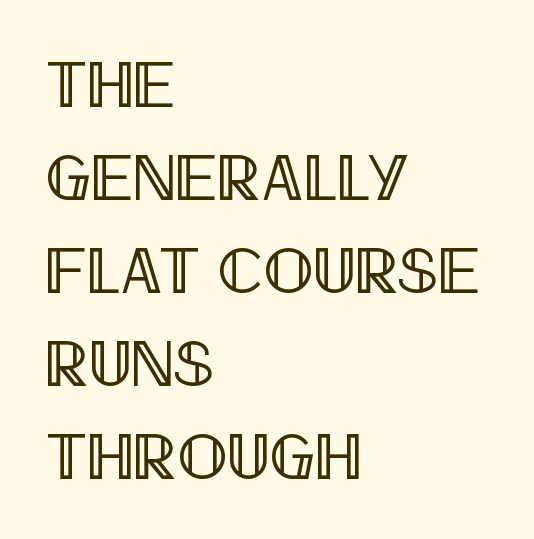
The image shows 66 px condensed type, upright; set left-aligned, normal line spacing (1.41x), normal letter spacing, not underlined; a large x-height.
